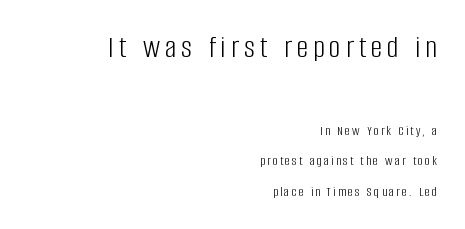
Q: Is the text bold? A: No.
Q: Is the text italic (slanted)? A: No, it is upright.
Q: Is the typeface a serif or a sans-serif typeface? A: Sans-serif.
Q: Is the text underlined? A: No.
Q: How is the paragraph aligned? A: Right-aligned.
Q: Is the spacing between lines tight, normal or loose? A: Loose.
Q: Which block of text is set in a larger size, the first (top) or the second (bottom)? A: The first (top) one.
Q: Width (condensed, normal, or wide)? A: Condensed.
Q: Stroke contrast? A: Low.
Q: x-height? A: Large.
Q: Monospaced? A: No.
